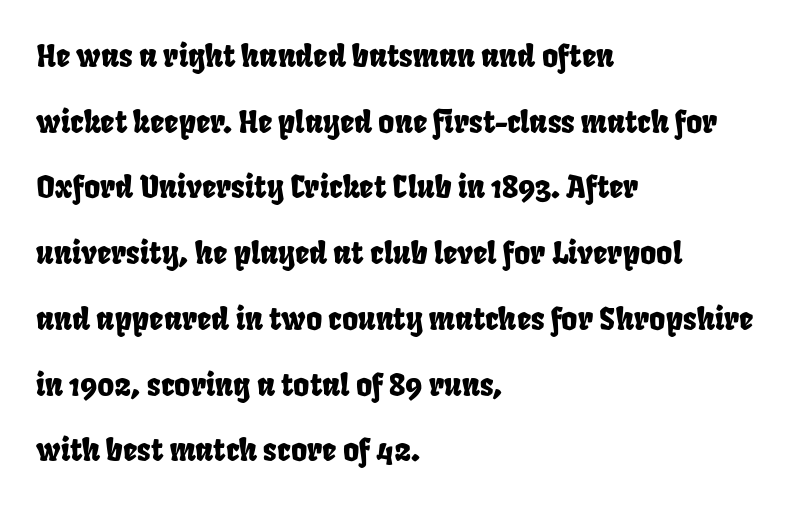
Summary of vertical rhythm: relaxed, with wide interline spacing. The rendering shows plain stroke endings on the letterforms — a sans-serif design. Clear beneath every line of the passage. Where is the straight margin? On the left.
